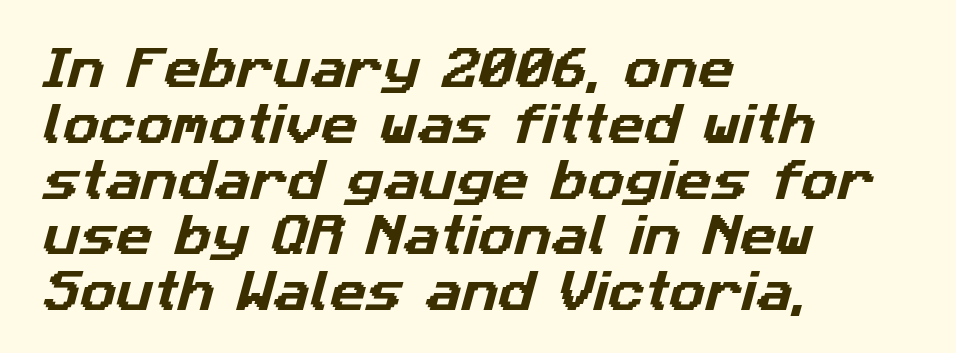
Q: Is the typeface a serif or a sans-serif typeface? A: Sans-serif.
Q: Is the text underlined? A: No.
Q: How is the paragraph aligned? A: Left-aligned.
Q: Is the spacing between letters normal or unusually wide? A: Normal.
Q: Width (condensed, normal, or wide)? A: Normal.
Q: Stroke contrast? A: Low.
Q: x-height? A: Medium.
Q: Monospaced? A: No.
